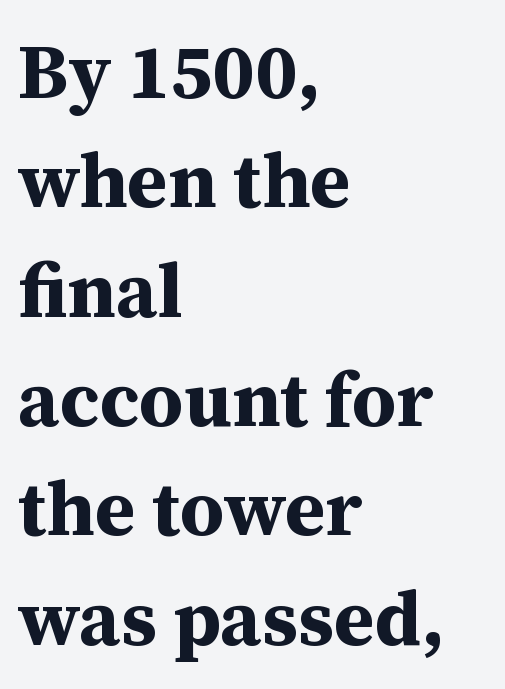
The image shows 77 px bold serif type, upright; set left-aligned, normal line spacing (1.42x), normal letter spacing, not underlined; medium stroke contrast and a medium x-height.
